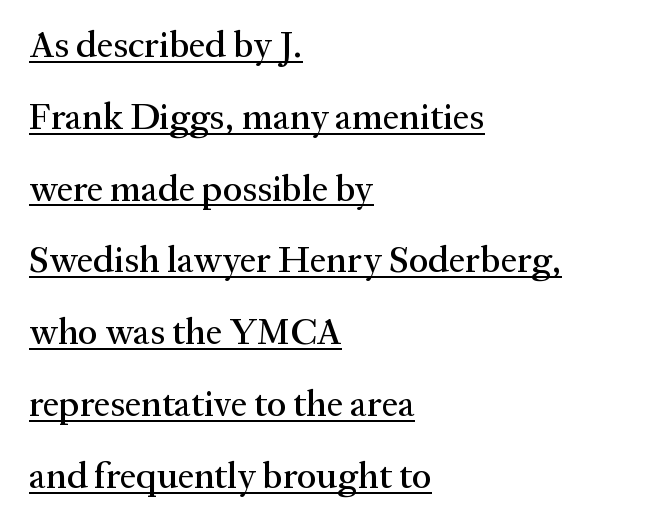
Q: Is the text italic (slanted)? A: No, it is upright.
Q: Is the typeface a serif or a sans-serif typeface? A: Serif.
Q: Is the text underlined? A: Yes.
Q: How is the paragraph aligned? A: Left-aligned.
Q: Is the spacing between letters normal or unusually wide? A: Normal.
Q: Is the spacing between lines tight, normal or loose? A: Loose.
Q: Width (condensed, normal, or wide)? A: Normal.
Q: Stroke contrast? A: Medium.
Q: x-height? A: Medium.
Q: Monospaced? A: No.
